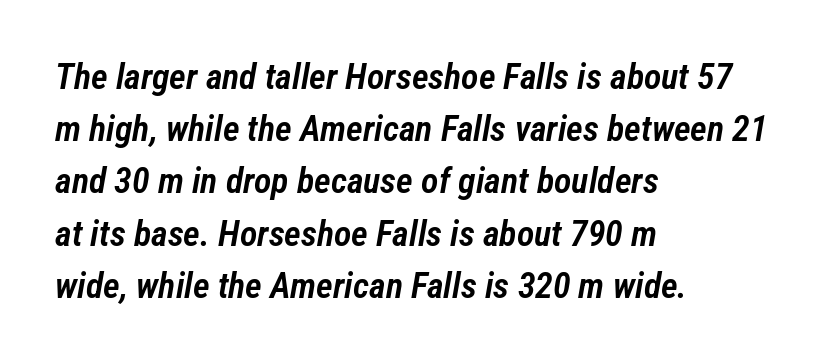
Emphasis-style slanted type is in use. A bit beefed up — I'd call it semibold rather than bold. The lines sit at an ordinary, default distance from one another. Letter spacing: default. A bare baseline throughout the passage.
